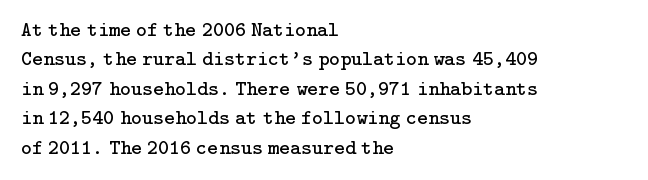
{"italic": "no", "bold": "no", "underline": "no", "align": "left", "line_spacing": "normal", "line_spacing_ratio": 1.4, "letter_spacing": "normal", "letter_spacing_em": 0.0, "glyph_px": 21}
